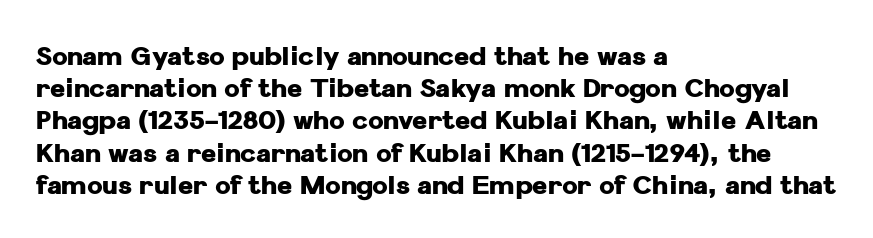
Q: Is the text bold? A: Yes.
Q: Is the text italic (slanted)? A: No, it is upright.
Q: Is the text underlined? A: No.
Q: How is the paragraph aligned? A: Left-aligned.
Q: Is the spacing between letters normal or unusually wide? A: Normal.
